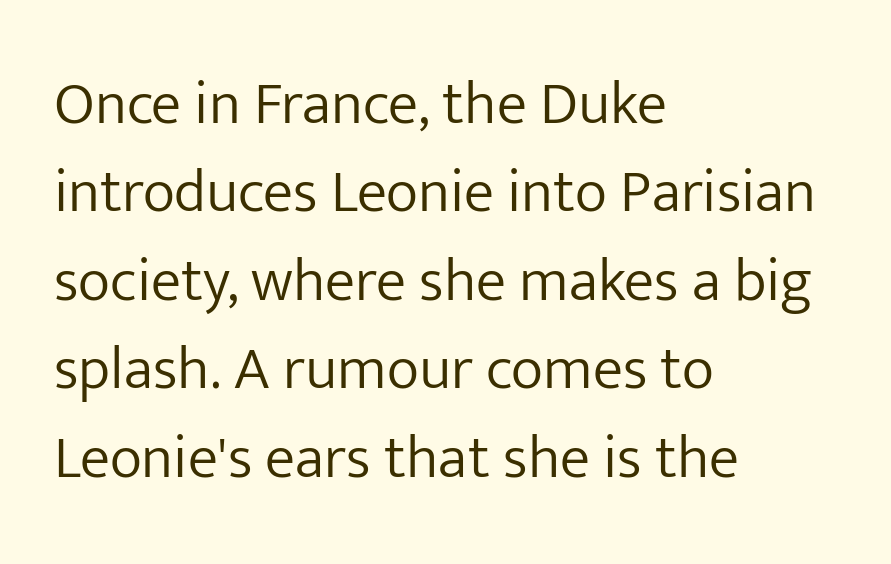
Q: Is the text bold? A: No.
Q: Is the text italic (slanted)? A: No, it is upright.
Q: Is the typeface a serif or a sans-serif typeface? A: Sans-serif.
Q: Is the text underlined? A: No.
Q: How is the paragraph aligned? A: Left-aligned.
Q: Is the spacing between letters normal or unusually wide? A: Normal.
Q: Is the spacing between lines tight, normal or loose? A: Normal.
Q: Width (condensed, normal, or wide)? A: Normal.
Q: Stroke contrast? A: Low.
Q: x-height? A: Medium.
Q: Monospaced? A: No.
